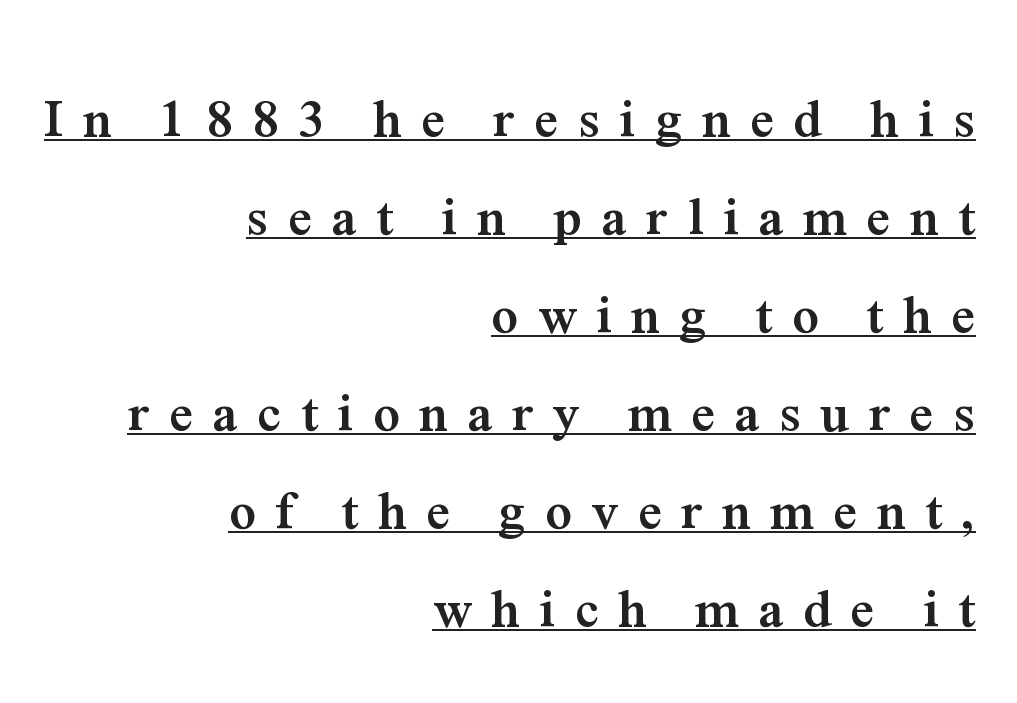
The image shows 53 px semibold serif type, upright; set right-aligned, line spacing 1.85x, unusually wide letter spacing (+0.37 em), underlined; medium stroke contrast and a medium x-height.
